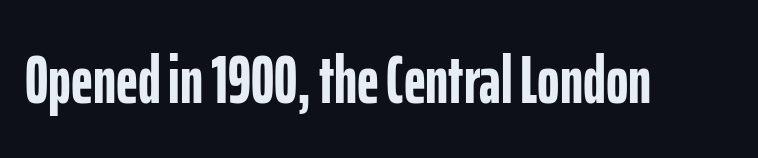
Font category for this specimen: sans-serif. Italic? Not at all — the glyphs are vertical. Spacing between characters is what you'd get straight out of the box. A bare baseline throughout the passage. In terms of weight, the rendering is a true, heavy bold. Think of a printed novel: that variable character pitch is what you see here.
